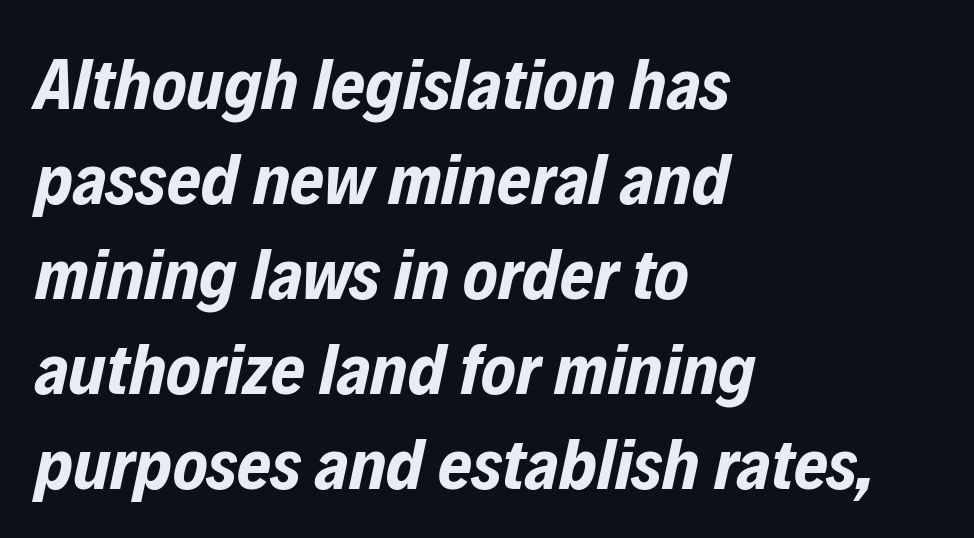
The image shows 73 px bold, condensed type, italic (leaning right); set left-aligned, normal line spacing (1.3x), normal letter spacing, not underlined; low stroke contrast and a medium x-height.
